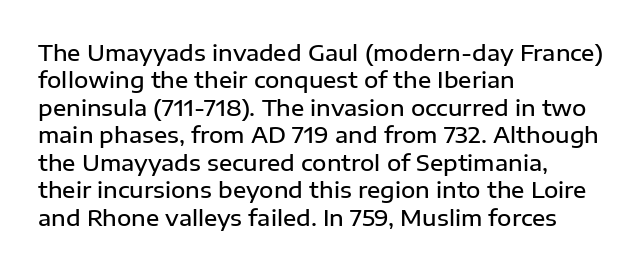
The image shows 22 px text type, upright; set left-aligned, normal line spacing (1.25x), normal letter spacing, not underlined.
